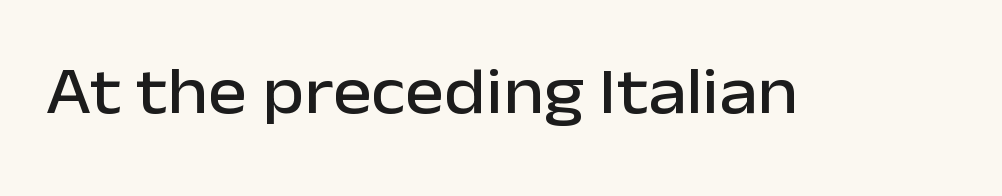
{"serif": "no", "italic": "no", "width": "normal", "stroke_contrast": "low", "x_height": "medium", "monospaced": "no", "underline": "no", "letter_spacing": "normal", "letter_spacing_em": 0.0, "glyph_px": 66}
